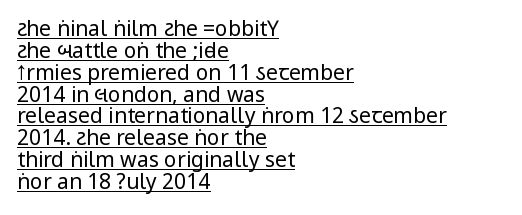
The image shows 21 px text type, upright; set left-aligned, tight line spacing (1.04x), normal letter spacing, underlined.
